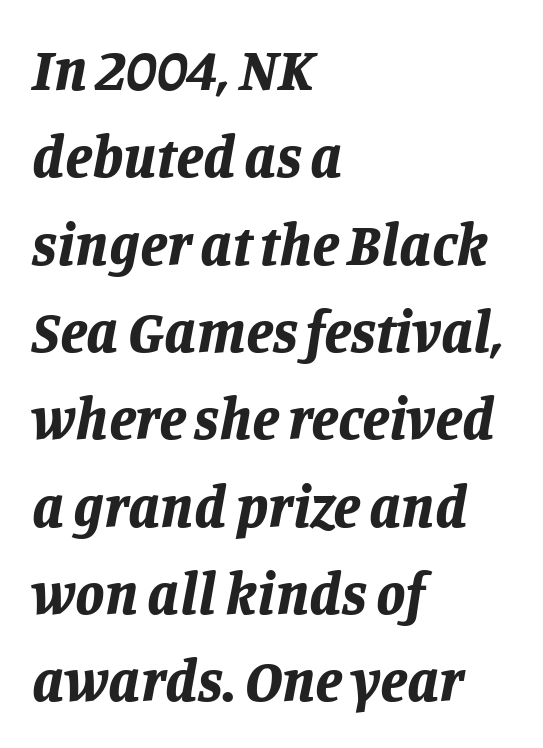
{"italic": "yes", "lean": "right", "slant_degrees": 11, "bold": "yes", "weight": "bold", "width": "normal", "stroke_contrast": "low", "x_height": "large", "monospaced": "no", "underline": "no", "align": "left", "line_spacing": "normal", "line_spacing_ratio": 1.48, "letter_spacing": "normal", "letter_spacing_em": 0.0, "glyph_px": 59}
